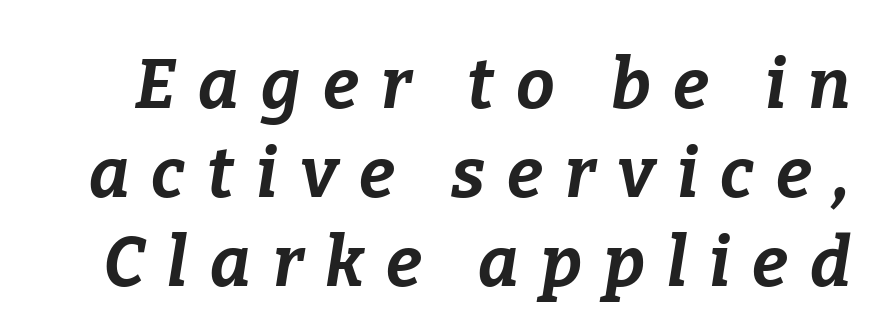
Q: Is the text bold? A: Yes.
Q: Is the text italic (slanted)? A: Yes, it leans right by about 9 degrees.
Q: Is the text underlined? A: No.
Q: Is the spacing between letters normal or unusually wide? A: Unusually wide.
Q: Is the spacing between lines tight, normal or loose? A: Normal.
Q: Width (condensed, normal, or wide)? A: Normal.
Q: Stroke contrast? A: Low.
Q: x-height? A: Medium.
Q: Monospaced? A: No.
